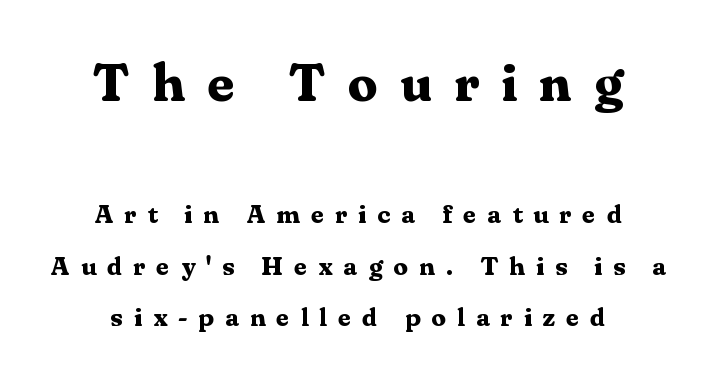
{"serif": "yes", "italic": "no", "bold": "yes", "weight": "bold", "width": "normal", "stroke_contrast": "medium", "x_height": "medium", "monospaced": "no", "underline": "no", "line_spacing": "loose", "line_spacing_ratio": 1.99, "letter_spacing": "wide", "letter_spacing_em": 0.42, "larger_block": "first", "size_ratio": 2.04, "glyph_px": 53}
